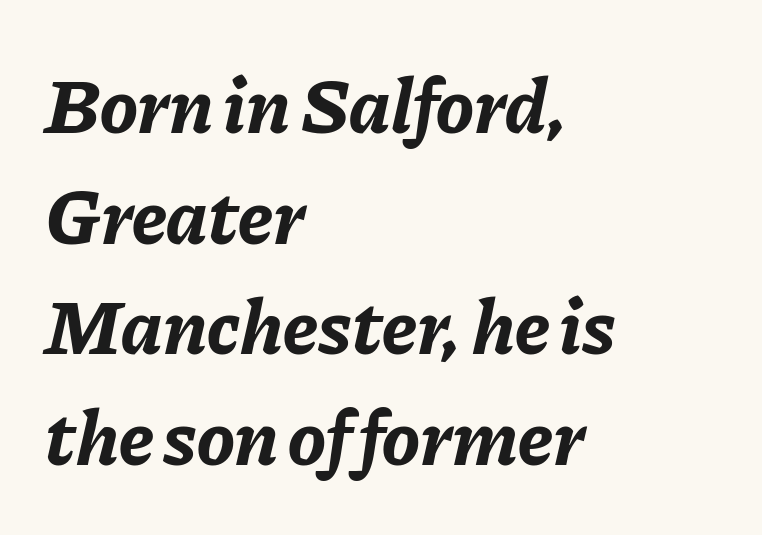
The image shows 79 px bold type, italic (leaning right); set left-aligned, normal line spacing (1.4x), normal letter spacing, not underlined; low stroke contrast and a medium x-height.
